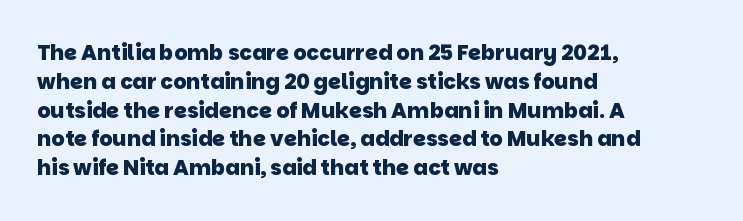
The image shows 21 px bold type; set left-aligned, normal line spacing (1.37x), normal letter spacing, not underlined.
